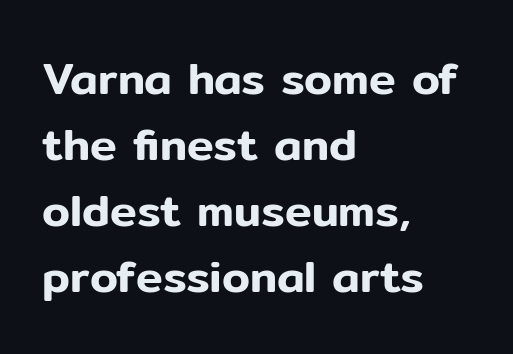
The image shows 45 px sans-serif type, upright; set left-aligned, normal line spacing (1.47x), normal letter spacing, not underlined; low stroke contrast and a medium x-height.
